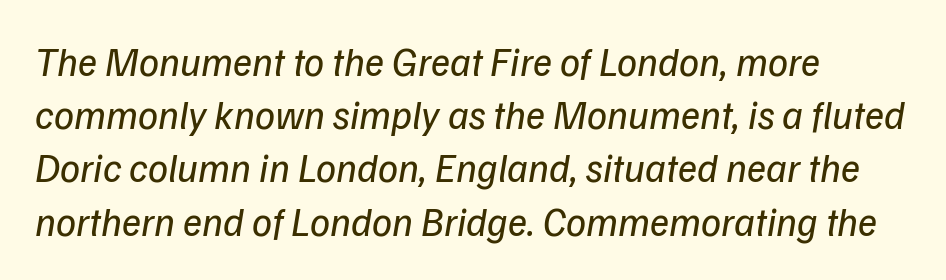
Q: Is the text bold? A: No.
Q: Is the typeface a serif or a sans-serif typeface? A: Sans-serif.
Q: Is the text underlined? A: No.
Q: How is the paragraph aligned? A: Left-aligned.
Q: Is the spacing between letters normal or unusually wide? A: Normal.
Q: Is the spacing between lines tight, normal or loose? A: Normal.
Q: Width (condensed, normal, or wide)? A: Normal.
Q: Stroke contrast? A: Low.
Q: x-height? A: Medium.
Q: Monospaced? A: No.
